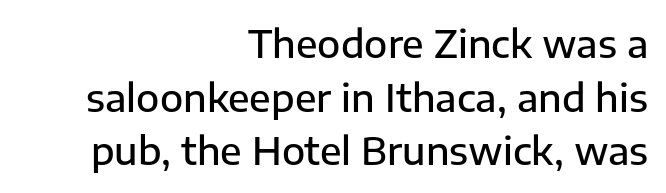
Does the lettering tilt? It doesn't — this is upright. A sans-serif font was chosen for this passage. A typesetter would call this proportional, since set widths differ per character. You could call the tracking neutral — neither tight nor loose.
